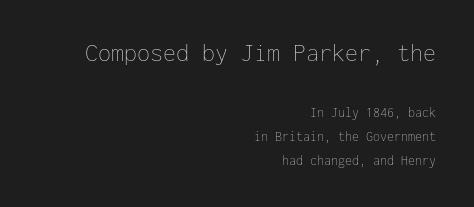
The image shows 26 px text type, upright; set right-aligned, line spacing 1.73x, normal letter spacing, not underlined; the first (top) block is 1.86x larger.
